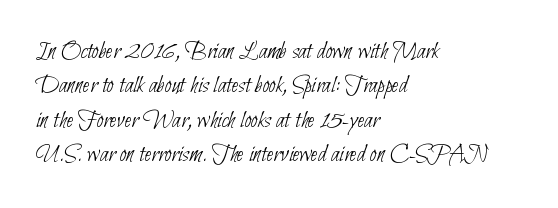
{"bold": "no", "underline": "no", "align": "left", "line_spacing": "normal", "line_spacing_ratio": 1.38, "letter_spacing": "normal", "letter_spacing_em": 0.0, "glyph_px": 25}
